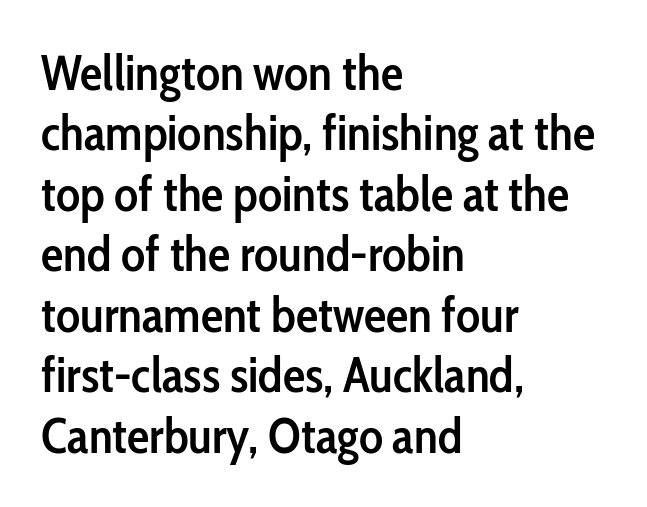
The image shows 50 px semibold, condensed sans-serif type, upright; set left-aligned, line spacing 1.21x, normal letter spacing, not underlined; low stroke contrast and a medium x-height.
